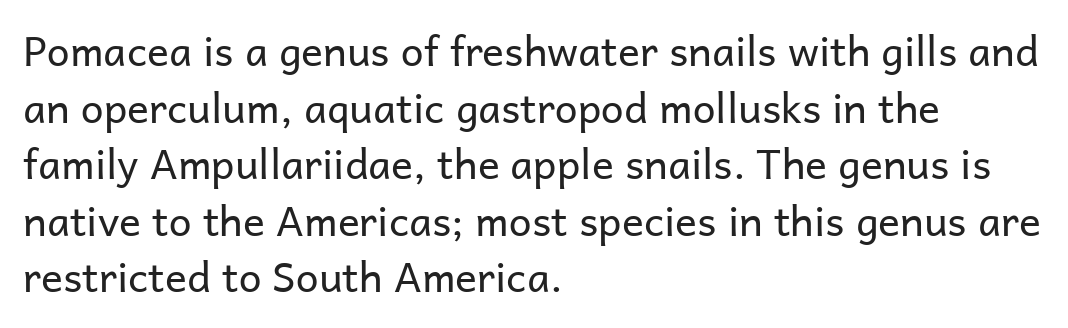
The image shows 41 px regular-weight sans-serif type, upright; set left-aligned, normal line spacing (1.38x), normal letter spacing, not underlined; low stroke contrast and a medium x-height.
